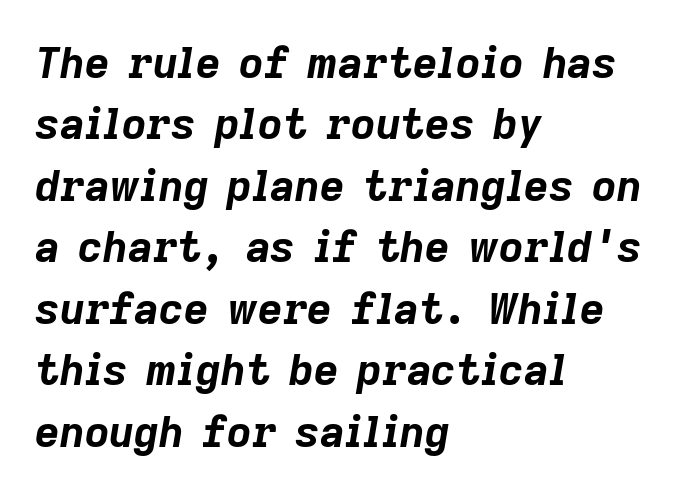
Q: Is the text bold? A: Yes.
Q: Is the text italic (slanted)? A: Yes, it leans right by about 9 degrees.
Q: Is the text underlined? A: No.
Q: How is the paragraph aligned? A: Left-aligned.
Q: Is the spacing between letters normal or unusually wide? A: Normal.
Q: Is the spacing between lines tight, normal or loose? A: Normal.
Q: Width (condensed, normal, or wide)? A: Normal.
Q: Stroke contrast? A: Low.
Q: x-height? A: Medium.
Q: Monospaced? A: No.
